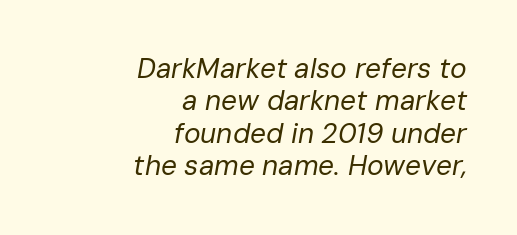
The image shows 28 px regular-weight type, italic (leaning right); set right-aligned, line spacing 1.16x, normal letter spacing, not underlined; low stroke contrast and a medium x-height.
